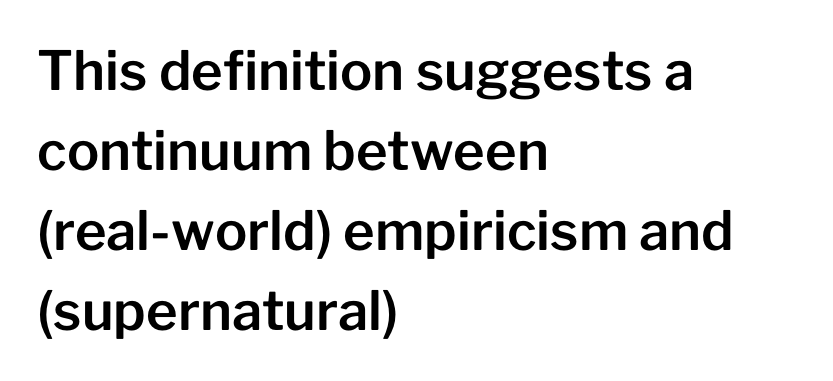
Q: Is the text italic (slanted)? A: No, it is upright.
Q: Is the typeface a serif or a sans-serif typeface? A: Sans-serif.
Q: Is the text underlined? A: No.
Q: How is the paragraph aligned? A: Left-aligned.
Q: Is the spacing between letters normal or unusually wide? A: Normal.
Q: Is the spacing between lines tight, normal or loose? A: Normal.
Q: Width (condensed, normal, or wide)? A: Normal.
Q: Stroke contrast? A: Low.
Q: x-height? A: Medium.
Q: Monospaced? A: No.
